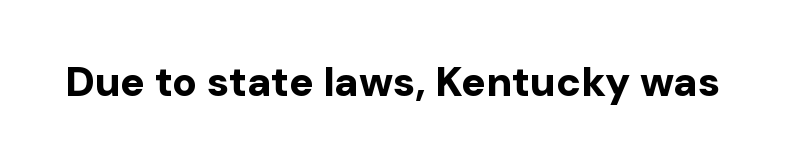
Q: Is the text bold? A: Yes.
Q: Is the text italic (slanted)? A: No, it is upright.
Q: Is the typeface a serif or a sans-serif typeface? A: Sans-serif.
Q: Is the text underlined? A: No.
Q: Is the spacing between letters normal or unusually wide? A: Normal.
Q: Width (condensed, normal, or wide)? A: Normal.
Q: Stroke contrast? A: Low.
Q: x-height? A: Medium.
Q: Monospaced? A: No.
